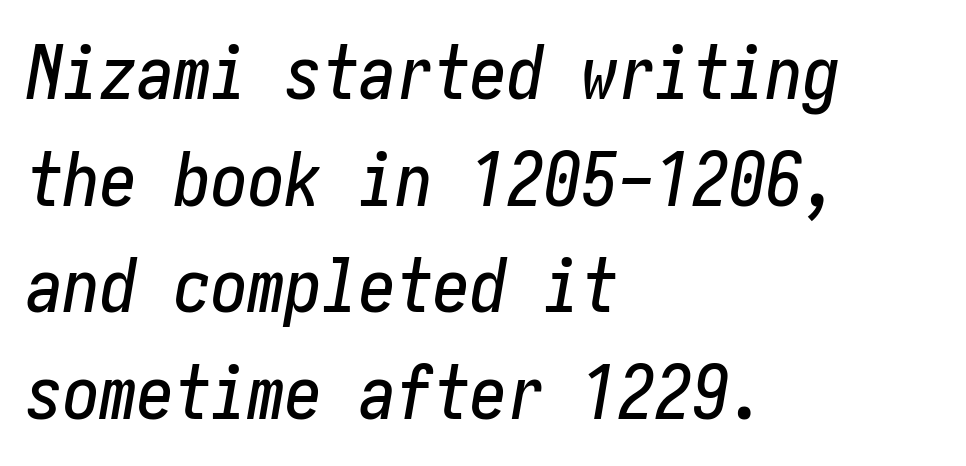
{"italic": "yes", "lean": "right", "slant_degrees": 10, "width": "condensed", "stroke_contrast": "low", "x_height": "medium", "underline": "no", "align": "left", "line_spacing": "normal", "line_spacing_ratio": 1.44, "letter_spacing": "normal", "letter_spacing_em": 0.0, "glyph_px": 74}
